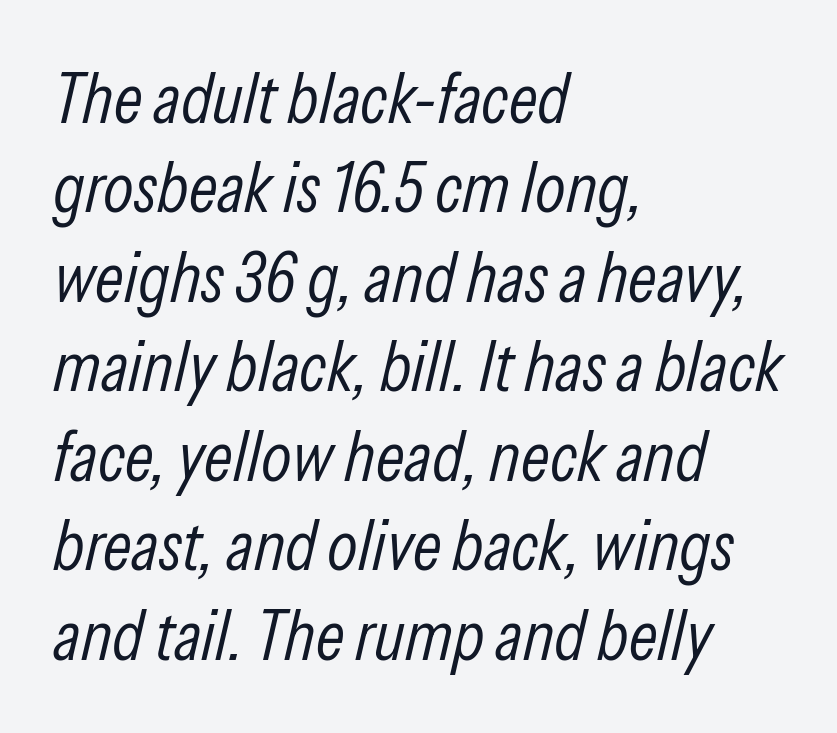
The rendering anchors every line to the left-hand side. The glyphs are unaccompanied by any horizontal stroke below them. Tracking value appears to be zero — textbook default spacing. One glance says typical: line gaps are just what's usual. Each letter keeps its own natural width here, so spacing adapts to shape. This sample uses an oblique cut, with every glyph tilted off the vertical.
